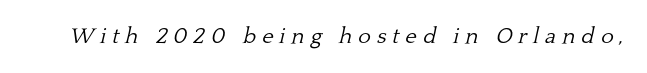
The image shows 22 px text type, italic (leaning right); set unusually wide letter spacing (+0.27 em), not underlined.
